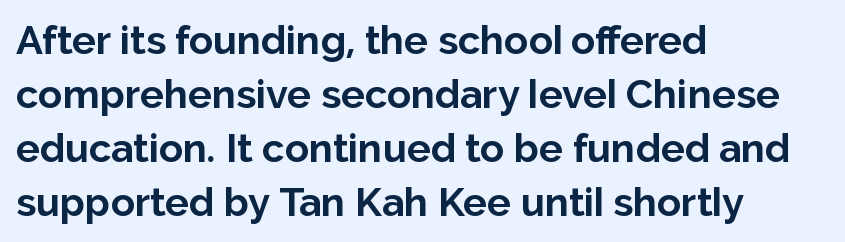
The image shows 40 px bold sans-serif type, upright; set left-aligned, normal line spacing (1.35x), normal letter spacing, not underlined; low stroke contrast and a medium x-height.
